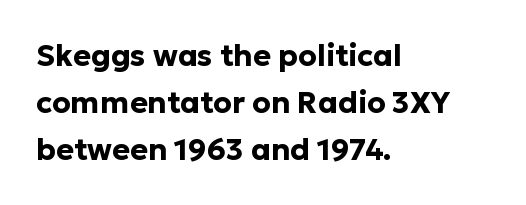
Underlining? Definitely not there. Proportional: the letters do not fall into vertical columns. Typeset ragged right — the left edge is the straight one. These lines keep a tight, regular rhythm from letter to letter. Chunky letters — that's bold for sure. The type family on display is of the sans-serif kind.
